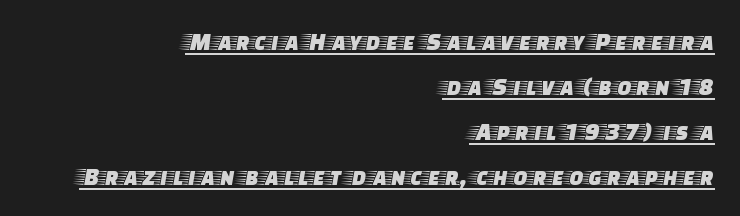
Q: Is the text italic (slanted)? A: Yes.
Q: Is the text underlined? A: Yes.
Q: How is the paragraph aligned? A: Right-aligned.
Q: Is the spacing between letters normal or unusually wide? A: Normal.
